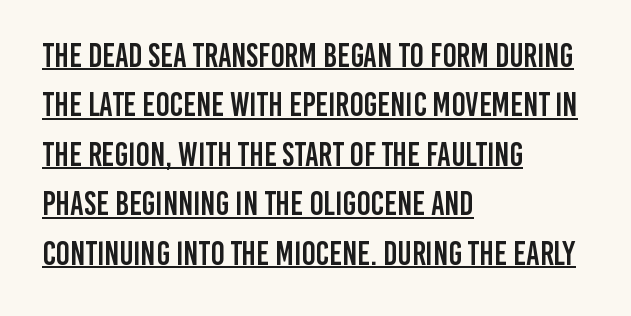
Q: Is the text italic (slanted)? A: No, it is upright.
Q: Is the typeface a serif or a sans-serif typeface? A: Sans-serif.
Q: Is the text underlined? A: Yes.
Q: How is the paragraph aligned? A: Left-aligned.
Q: Is the spacing between letters normal or unusually wide? A: Normal.
Q: Is the spacing between lines tight, normal or loose? A: Normal.
Q: Width (condensed, normal, or wide)? A: Condensed.
Q: Stroke contrast? A: Low.
Q: x-height? A: Large.
Q: Monospaced? A: No.
